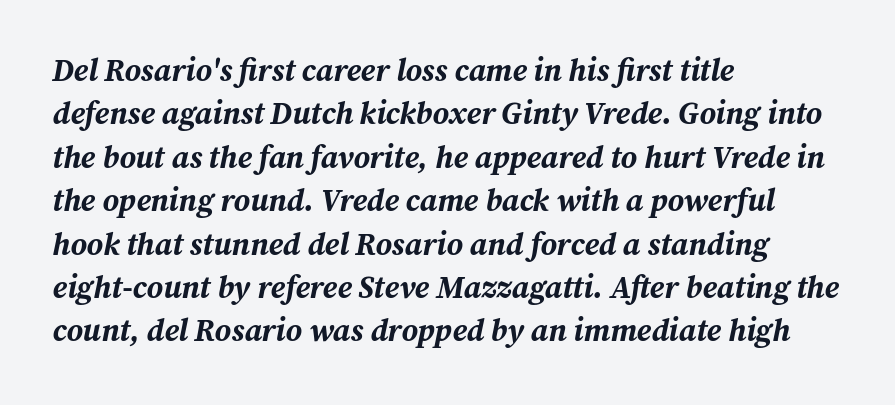
{"italic": "yes", "lean": "right", "slant_degrees": 12, "bold": "yes", "weight": "bold", "width": "normal", "stroke_contrast": "medium", "x_height": "medium", "monospaced": "no", "underline": "no", "align": "left", "line_spacing": "normal", "line_spacing_ratio": 1.4, "letter_spacing": "normal", "letter_spacing_em": 0.0, "glyph_px": 31}
